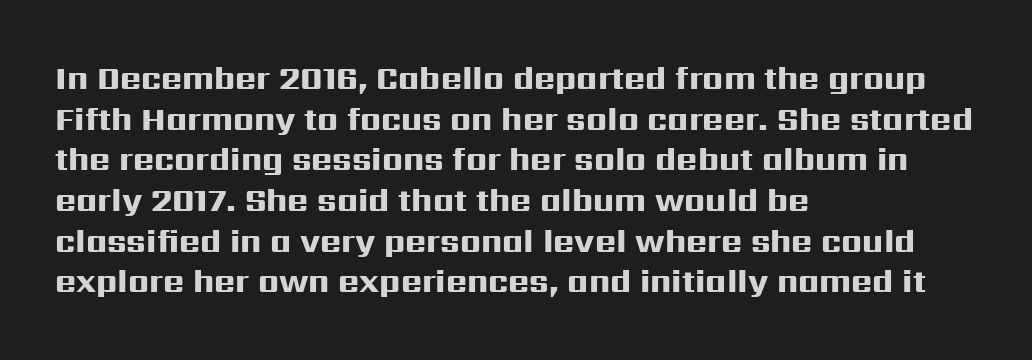
The image shows 32 px heavy, wide sans-serif type, upright; set left-aligned, normal line spacing (1.27x), normal letter spacing, not underlined; high stroke contrast and a medium x-height.
